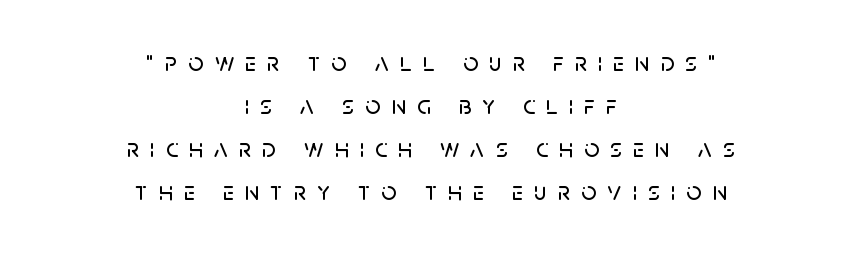
A typesetter would call this leading conventional body-copy spacing. No italicization has been applied; the sample stays upright. Has an underline been added? It has not. Each word looks stretched out because of the extra space between its letters.
